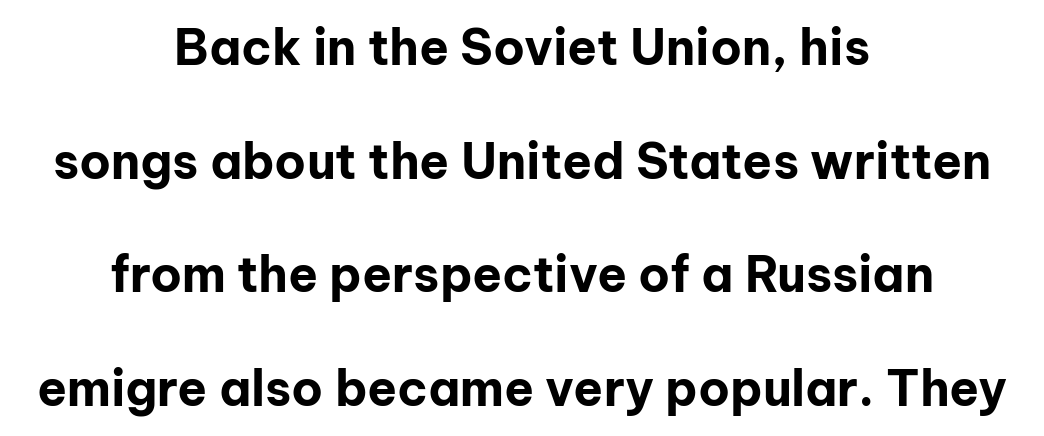
Q: Is the text bold? A: Yes.
Q: Is the text italic (slanted)? A: No, it is upright.
Q: Is the typeface a serif or a sans-serif typeface? A: Sans-serif.
Q: Is the text underlined? A: No.
Q: How is the paragraph aligned? A: Centered.
Q: Is the spacing between letters normal or unusually wide? A: Normal.
Q: Is the spacing between lines tight, normal or loose? A: Loose.
Q: Width (condensed, normal, or wide)? A: Normal.
Q: Stroke contrast? A: Low.
Q: x-height? A: Medium.
Q: Monospaced? A: No.
